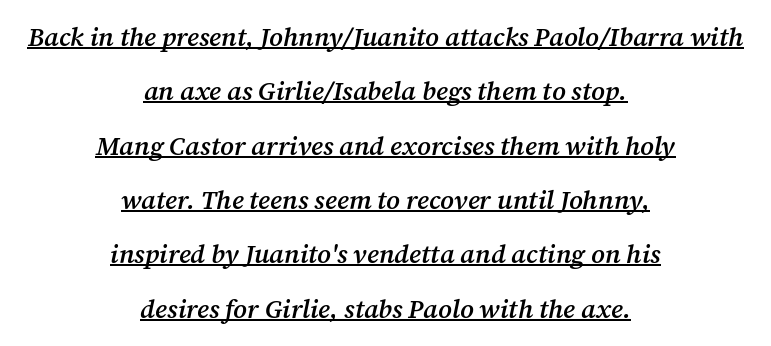
The image shows 26 px text type, italic (leaning right); set centered, loose line spacing (2.09x), normal letter spacing, underlined.
